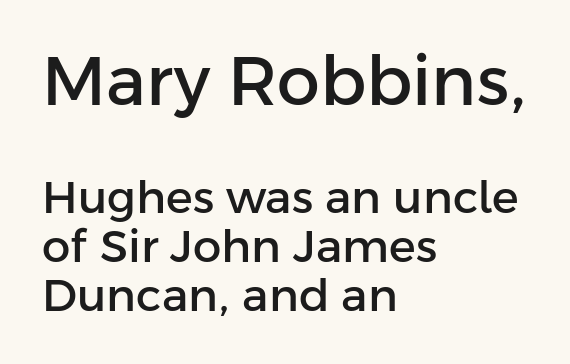
The upper block of text is set noticeably larger than the block beneath it. The ragged edge is on the right, which tells us the setting is flush left. Italic? Not at all — the glyphs are vertical. The block of text is dense from top to bottom, with scant space between rows. To sum up the face: it is a sans, with no serifs.
